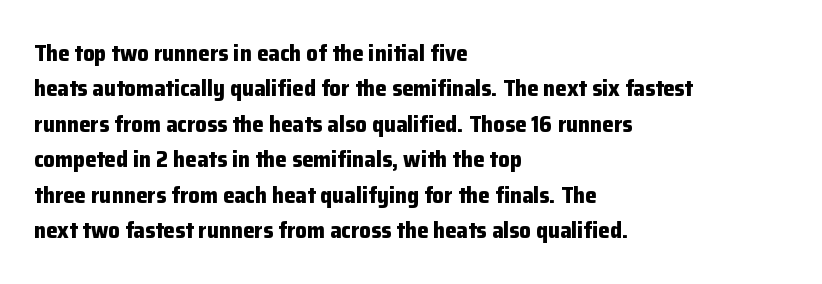
The image shows 23 px bold type, upright; set left-aligned, normal line spacing (1.54x), normal letter spacing, not underlined.
